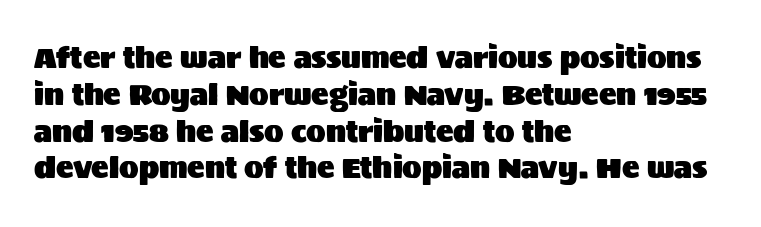
The image shows 29 px sans-serif type, upright; set left-aligned, normal line spacing (1.27x), normal letter spacing, not underlined; medium stroke contrast and a large x-height.
